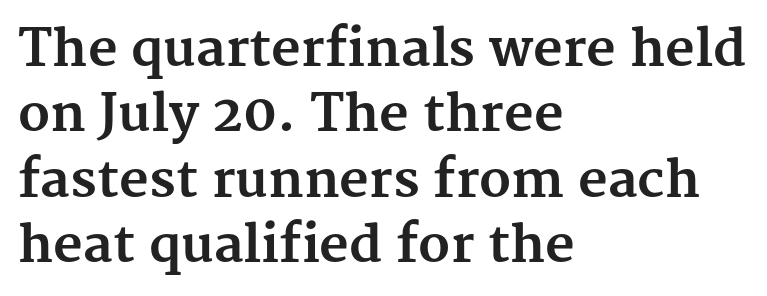
Q: Is the text bold? A: Yes.
Q: Is the text italic (slanted)? A: No, it is upright.
Q: Is the typeface a serif or a sans-serif typeface? A: Serif.
Q: Is the text underlined? A: No.
Q: How is the paragraph aligned? A: Left-aligned.
Q: Is the spacing between letters normal or unusually wide? A: Normal.
Q: Is the spacing between lines tight, normal or loose? A: Normal.
Q: Width (condensed, normal, or wide)? A: Normal.
Q: Stroke contrast? A: Medium.
Q: x-height? A: Medium.
Q: Monospaced? A: No.
